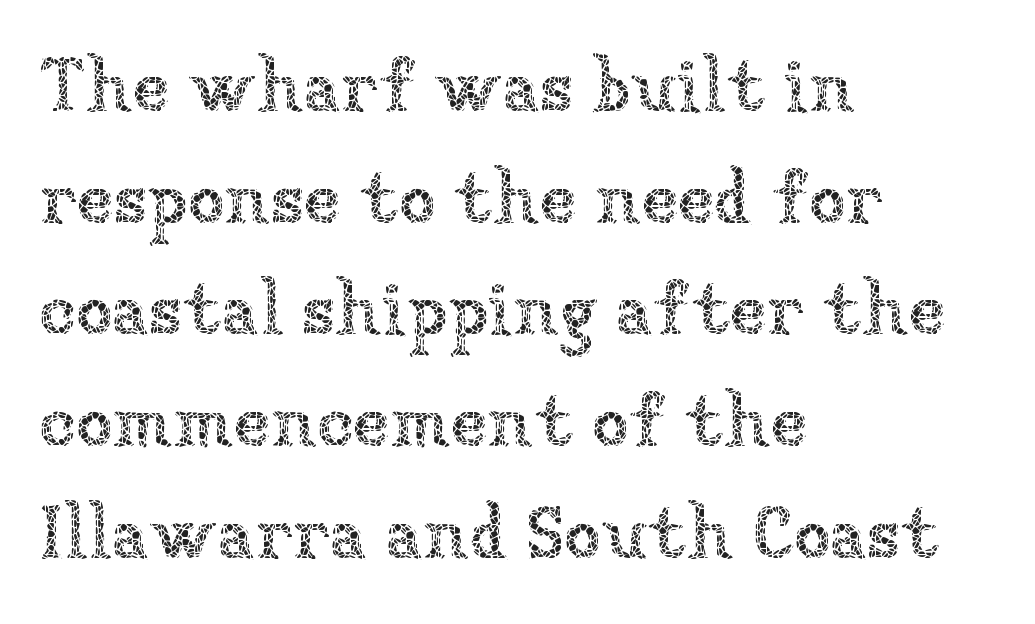
The image shows 75 px thin type, upright; set left-aligned, normal line spacing (1.49x), normal letter spacing, not underlined; low stroke contrast and a medium x-height.
